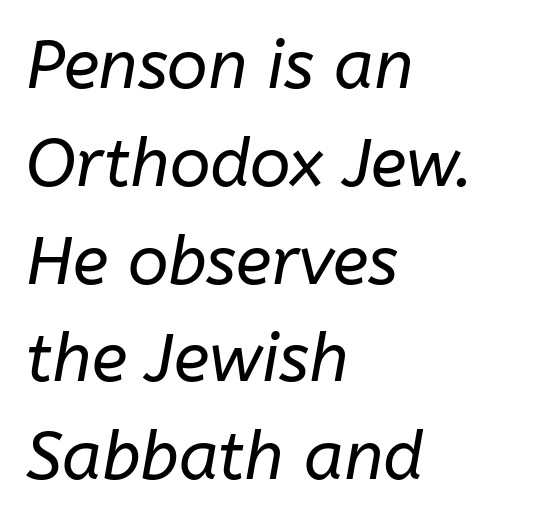
Q: Is the text bold? A: No.
Q: Is the text italic (slanted)? A: Yes, it leans right by about 10 degrees.
Q: Is the text underlined? A: No.
Q: How is the paragraph aligned? A: Left-aligned.
Q: Is the spacing between letters normal or unusually wide? A: Normal.
Q: Is the spacing between lines tight, normal or loose? A: Normal.
Q: Width (condensed, normal, or wide)? A: Normal.
Q: Stroke contrast? A: Low.
Q: x-height? A: Medium.
Q: Monospaced? A: No.
